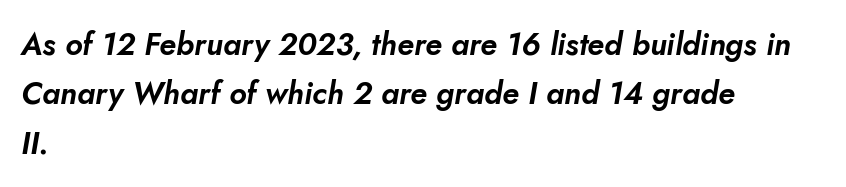
The image shows 31 px text type, italic (leaning right); set left-aligned, normal line spacing (1.59x), normal letter spacing, not underlined; low stroke contrast and a small x-height.
